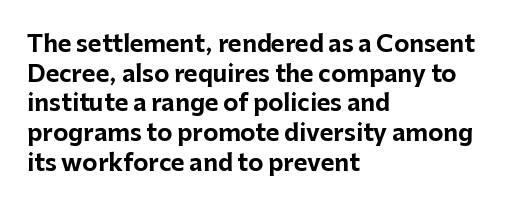
Q: Is the text bold? A: Yes.
Q: Is the text italic (slanted)? A: No, it is upright.
Q: Is the text underlined? A: No.
Q: How is the paragraph aligned? A: Left-aligned.
Q: Is the spacing between letters normal or unusually wide? A: Normal.
Q: Is the spacing between lines tight, normal or loose? A: Normal.
